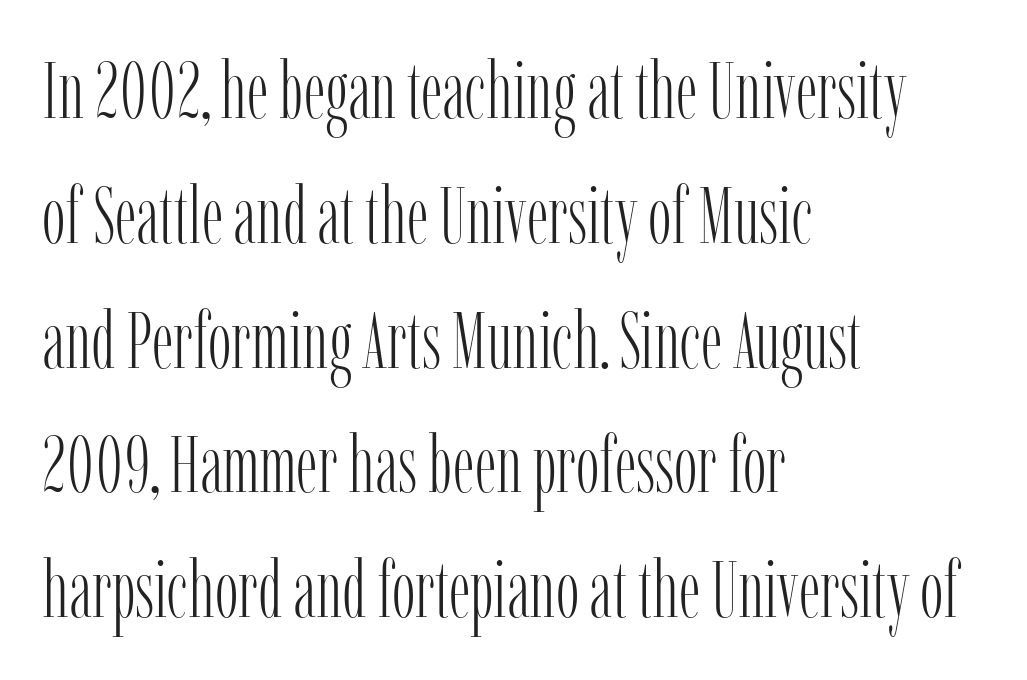
The image shows 79 px light, condensed serif type, upright; set left-aligned, normal line spacing (1.58x), normal letter spacing, not underlined; low stroke contrast and a medium x-height.
